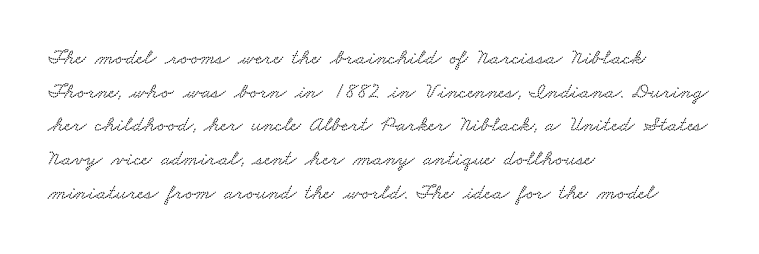
The image shows 22 px text type; set left-aligned, normal line spacing (1.53x), normal letter spacing, not underlined.
